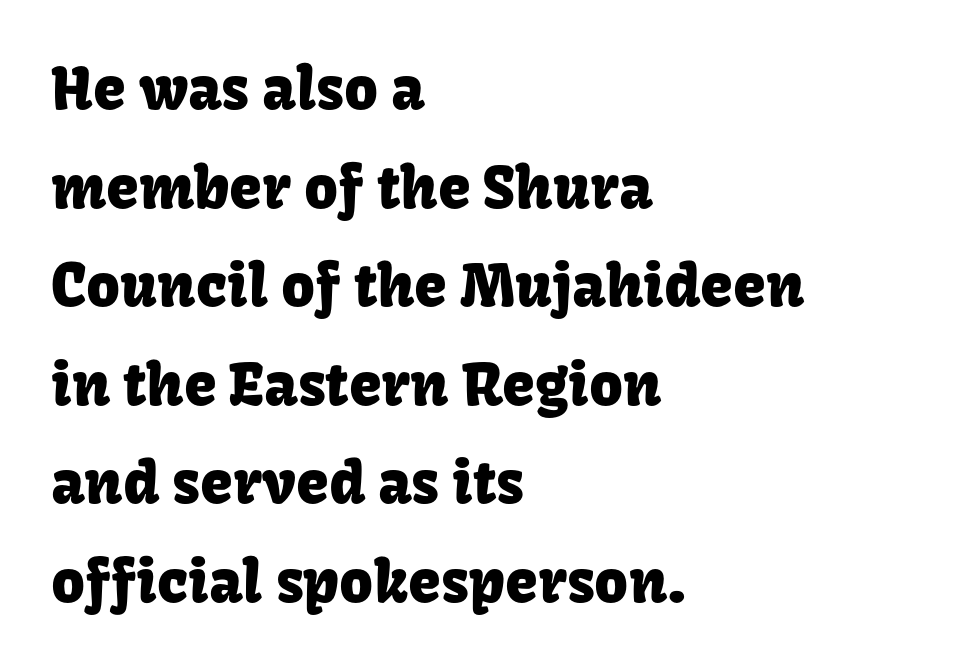
Q: Is the text italic (slanted)? A: No, it is upright.
Q: Is the typeface a serif or a sans-serif typeface? A: Sans-serif.
Q: Is the text underlined? A: No.
Q: How is the paragraph aligned? A: Left-aligned.
Q: Is the spacing between letters normal or unusually wide? A: Normal.
Q: Is the spacing between lines tight, normal or loose? A: Normal.
Q: Width (condensed, normal, or wide)? A: Normal.
Q: Stroke contrast? A: Low.
Q: x-height? A: Medium.
Q: Monospaced? A: No.
